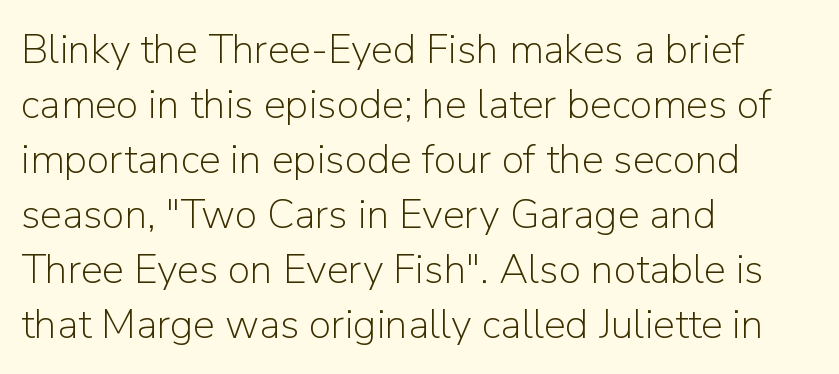
{"serif": "no", "italic": "no", "bold": "no", "weight": "light", "width": "normal", "stroke_contrast": "low", "x_height": "medium", "monospaced": "no", "underline": "no", "align": "left", "line_spacing": "normal", "line_spacing_ratio": 1.34, "letter_spacing": "normal", "letter_spacing_em": 0.0, "glyph_px": 41}
